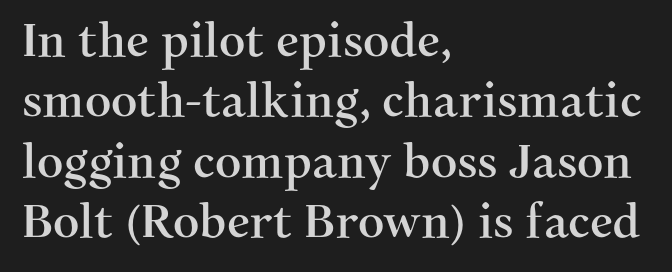
The image shows 46 px serif type, upright; set left-aligned, normal line spacing (1.31x), normal letter spacing, not underlined; medium stroke contrast and a medium x-height.
